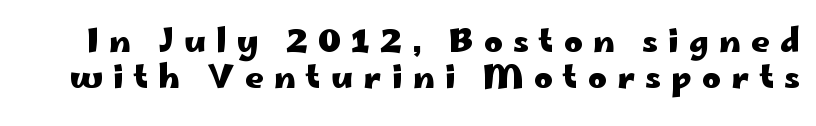
{"serif": "no", "italic": "no", "bold": "yes", "weight": "heavy", "width": "wide", "stroke_contrast": "low", "x_height": "small", "monospaced": "no", "underline": "no", "line_spacing": "tight", "line_spacing_ratio": 1.14, "letter_spacing": "wide", "letter_spacing_em": 0.32, "glyph_px": 32}
